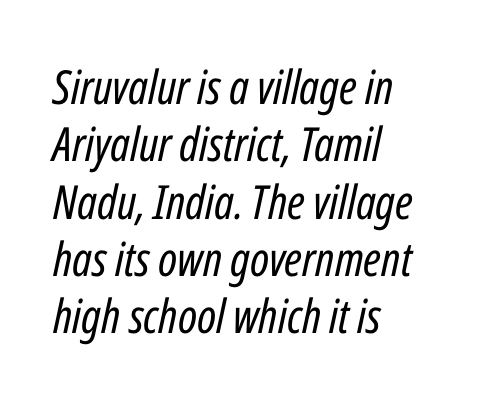
{"italic": "yes", "lean": "right", "slant_degrees": 12, "bold": "no", "weight": "regular", "width": "condensed", "stroke_contrast": "low", "x_height": "medium", "monospaced": "no", "underline": "no", "align": "left", "line_spacing_ratio": 1.22, "letter_spacing": "normal", "letter_spacing_em": 0.0, "glyph_px": 47}
